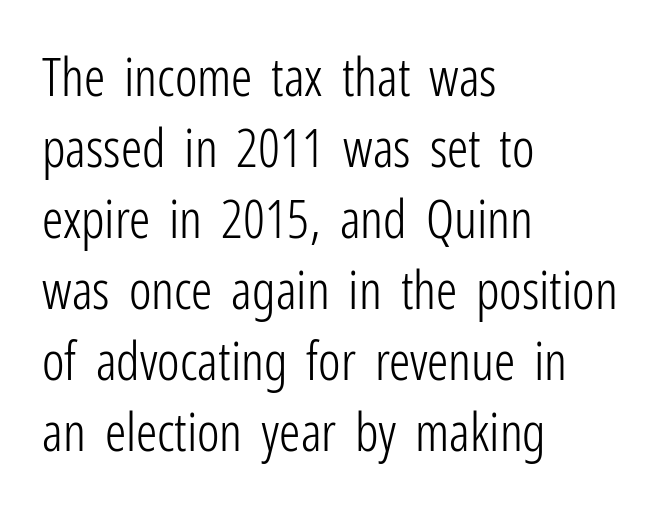
Q: Is the text bold? A: No.
Q: Is the text italic (slanted)? A: No, it is upright.
Q: Is the typeface a serif or a sans-serif typeface? A: Sans-serif.
Q: Is the text underlined? A: No.
Q: How is the paragraph aligned? A: Left-aligned.
Q: Is the spacing between letters normal or unusually wide? A: Normal.
Q: Is the spacing between lines tight, normal or loose? A: Normal.
Q: Width (condensed, normal, or wide)? A: Condensed.
Q: Stroke contrast? A: Low.
Q: x-height? A: Medium.
Q: Monospaced? A: No.
